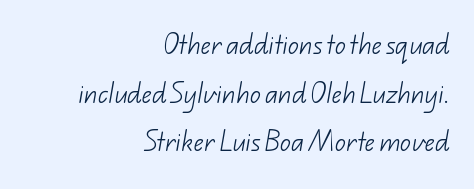
{"bold": "no", "underline": "no", "align": "right", "line_spacing": "loose", "line_spacing_ratio": 2.21, "letter_spacing": "normal", "letter_spacing_em": 0.0, "glyph_px": 22}
